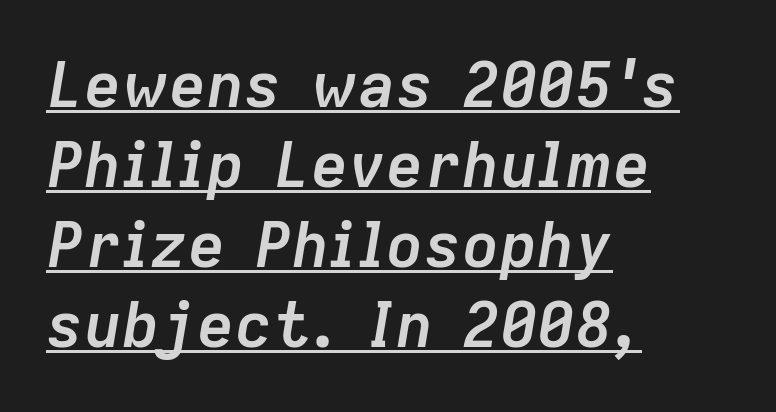
Q: Is the text bold? A: Yes.
Q: Is the text italic (slanted)? A: Yes, it leans right by about 9 degrees.
Q: Is the text underlined? A: Yes.
Q: How is the paragraph aligned? A: Left-aligned.
Q: Is the spacing between letters normal or unusually wide? A: Normal.
Q: Is the spacing between lines tight, normal or loose? A: Normal.
Q: Width (condensed, normal, or wide)? A: Normal.
Q: Stroke contrast? A: Low.
Q: x-height? A: Medium.
Q: Monospaced? A: No.
